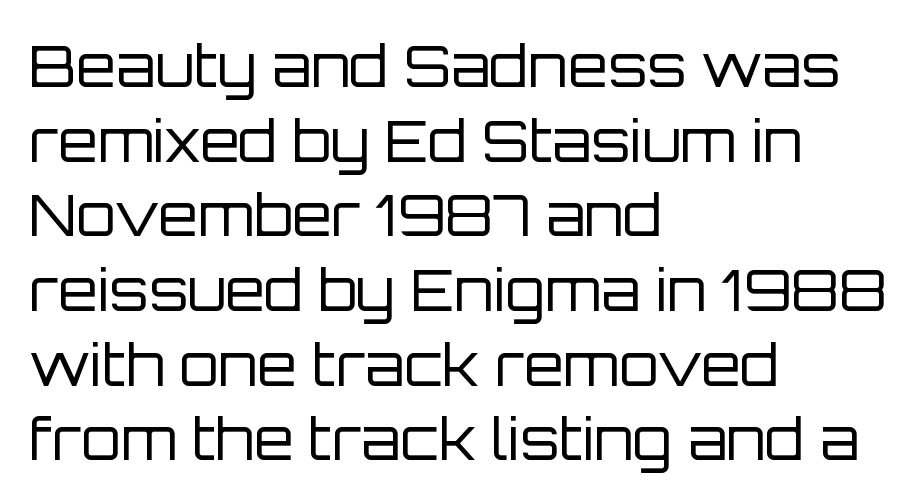
Q: Is the text bold? A: No.
Q: Is the text italic (slanted)? A: No, it is upright.
Q: Is the typeface a serif or a sans-serif typeface? A: Sans-serif.
Q: Is the text underlined? A: No.
Q: How is the paragraph aligned? A: Left-aligned.
Q: Is the spacing between letters normal or unusually wide? A: Normal.
Q: Is the spacing between lines tight, normal or loose? A: Normal.
Q: Width (condensed, normal, or wide)? A: Normal.
Q: Stroke contrast? A: Low.
Q: x-height? A: Large.
Q: Monospaced? A: No.
